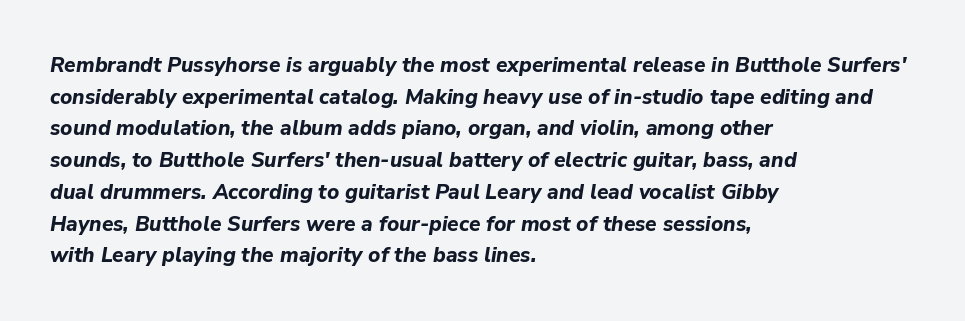
Horizontal bands of white between lines are of average thickness. Any mark beneath the type? The region is blank. These lines keep a tight, regular rhythm from letter to letter. Heavy, bold letterforms. The typesetter chose a ragged-right arrangement here. The specimen reads as italic at a glance.
